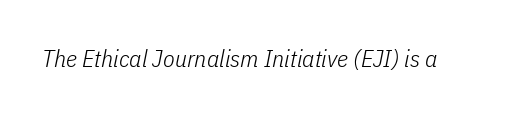
The image shows 24 px text type, italic (leaning right); set normal letter spacing, not underlined.
